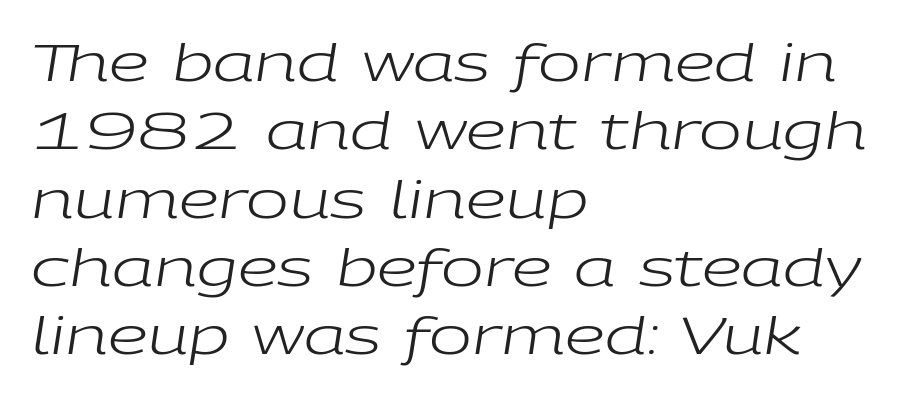
The image shows 51 px regular-weight, wide type, italic (leaning right); set left-aligned, normal line spacing (1.34x), normal letter spacing, not underlined; low stroke contrast and a medium x-height.
